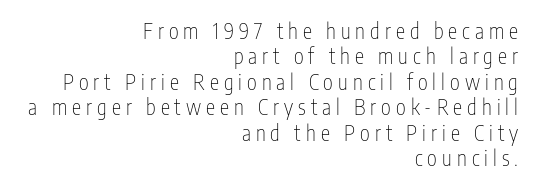
Unbolded letterforms with no extra heft. Bare-footed words on every line. Every character sits straight up, as roman type does. The horizontal fit of the characters is loose and conspicuously gappy. Visually the block forms a straight wall on the right and a jagged coastline on the left.
